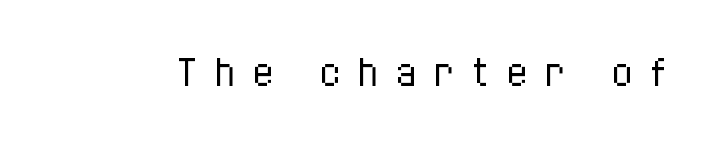
The image shows 36 px regular-weight, condensed type, upright; set unusually wide letter spacing (+0.45 em), not underlined; low stroke contrast and a medium x-height.
